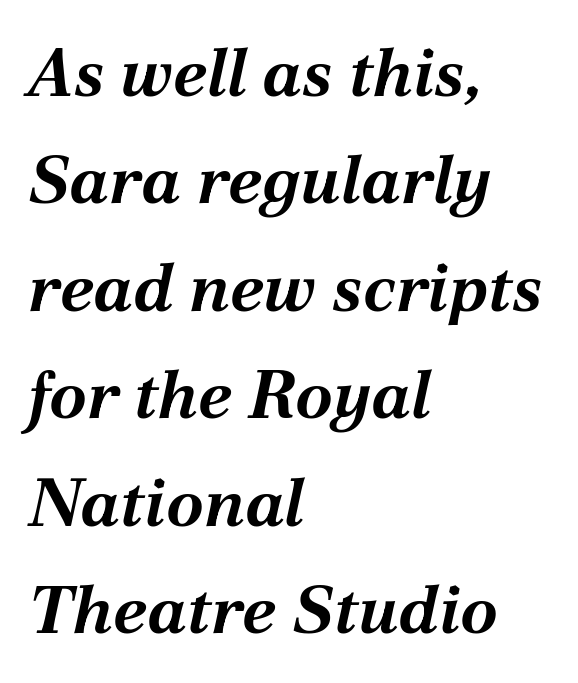
The image shows 68 px bold type, italic (leaning right); set left-aligned, normal line spacing (1.58x), normal letter spacing, not underlined; medium stroke contrast and a medium x-height.
